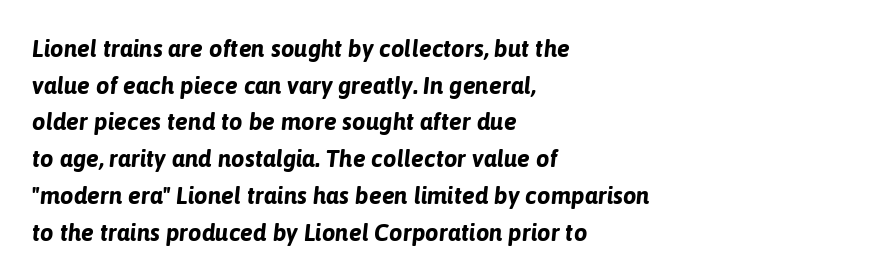
Baseline-to-baseline distance is the conventional proportion of letter height. The words here are not underlined. The typesetting leans heavy: a genuine bold. Italic: yes, the glyphs are oblique.
